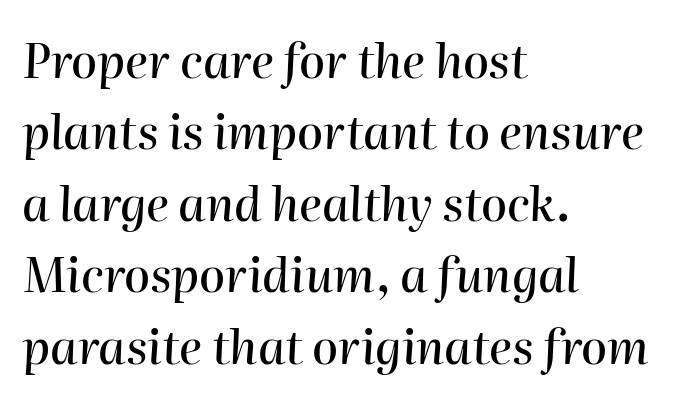
Q: Is the text italic (slanted)? A: Yes, it leans right by about 2 degrees.
Q: Is the text underlined? A: No.
Q: How is the paragraph aligned? A: Left-aligned.
Q: Is the spacing between letters normal or unusually wide? A: Normal.
Q: Is the spacing between lines tight, normal or loose? A: Normal.
Q: Width (condensed, normal, or wide)? A: Normal.
Q: Stroke contrast? A: High.
Q: x-height? A: Medium.
Q: Monospaced? A: No.
